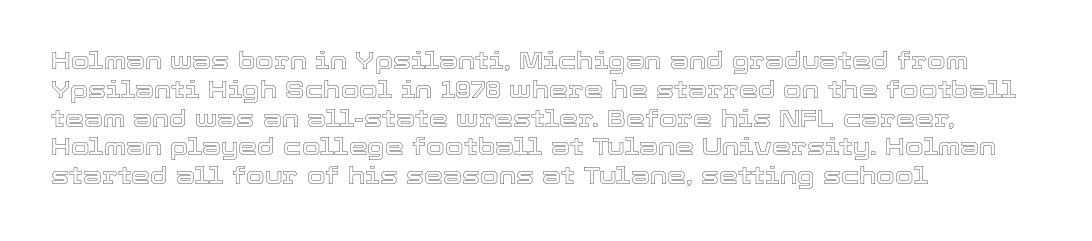
In CSS terms this would be text-align: left. The letters stand upright; this is a roman face. Underlining? Definitely not there. These lines keep a tight, regular rhythm from letter to letter.
